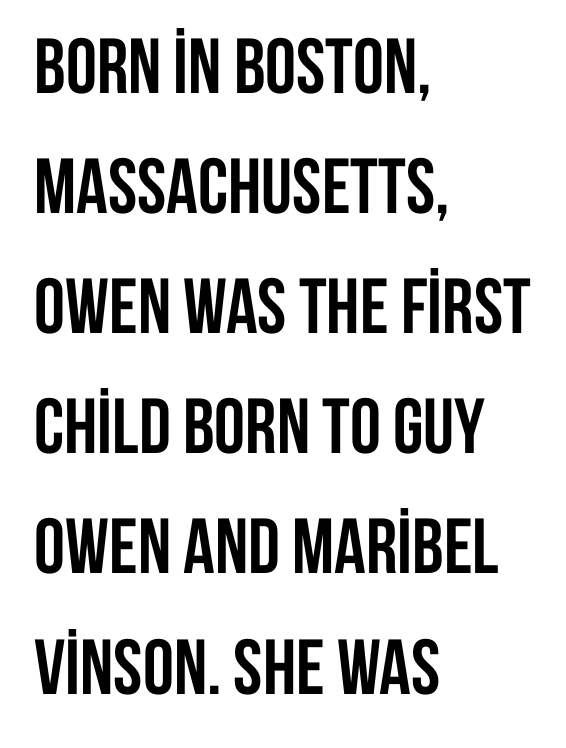
Q: Is the text bold? A: Yes.
Q: Is the text italic (slanted)? A: No, it is upright.
Q: Is the typeface a serif or a sans-serif typeface? A: Sans-serif.
Q: Is the text underlined? A: No.
Q: How is the paragraph aligned? A: Left-aligned.
Q: Is the spacing between letters normal or unusually wide? A: Normal.
Q: Is the spacing between lines tight, normal or loose? A: Normal.
Q: Width (condensed, normal, or wide)? A: Condensed.
Q: Stroke contrast? A: Low.
Q: x-height? A: Large.
Q: Monospaced? A: No.
